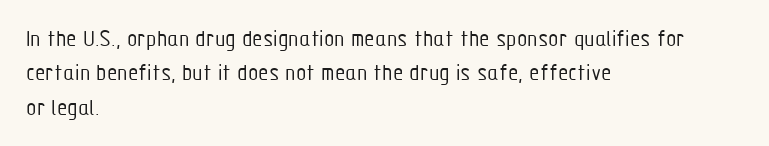
The image shows 24 px text type, upright; set left-aligned, normal line spacing (1.43x), normal letter spacing, not underlined.
